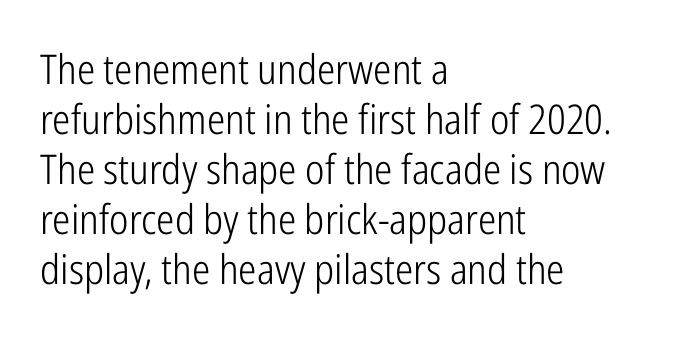
The image shows 41 px light, condensed sans-serif type, upright; set left-aligned, line spacing 1.22x, normal letter spacing, not underlined; low stroke contrast and a medium x-height.
